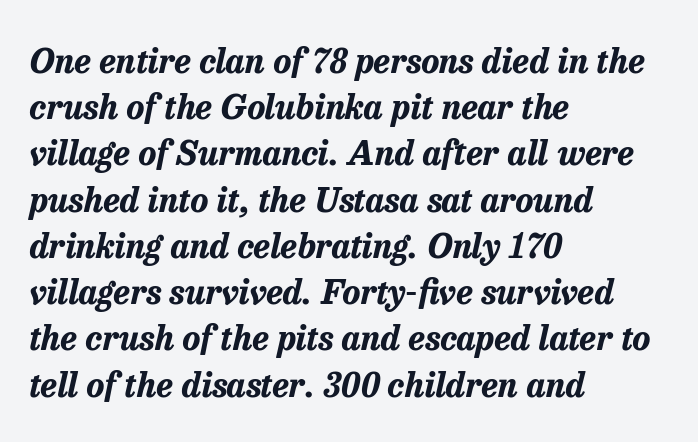
The image shows 34 px bold type, italic (leaning right); set left-aligned, normal line spacing (1.36x), normal letter spacing, not underlined; low stroke contrast and a medium x-height.
